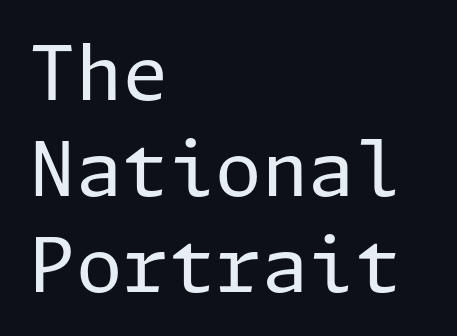
{"serif": "no", "italic": "no", "bold": "no", "weight": "regular", "width": "normal", "stroke_contrast": "low", "x_height": "medium", "underline": "no", "align": "left", "line_spacing": "normal", "line_spacing_ratio": 1.28, "letter_spacing": "normal", "letter_spacing_em": 0.0, "glyph_px": 75}
